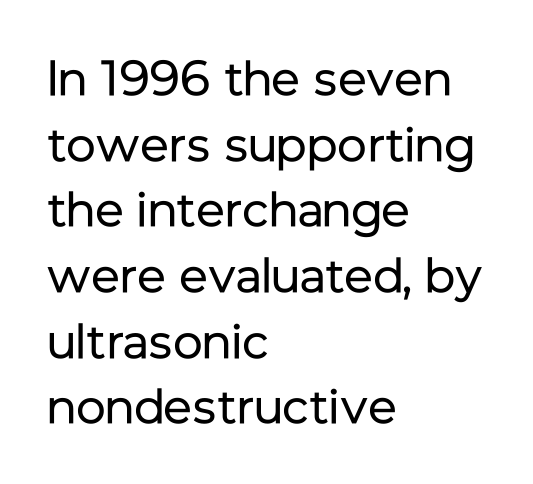
The image shows 49 px regular-weight sans-serif type, upright; set left-aligned, normal line spacing (1.34x), normal letter spacing, not underlined; low stroke contrast and a medium x-height.
